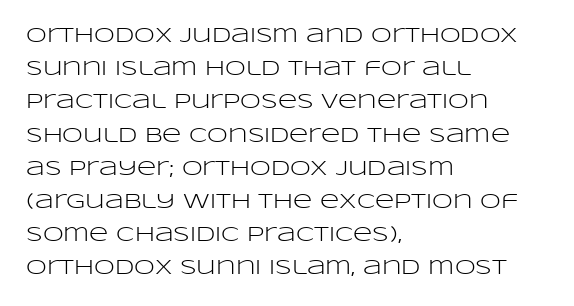
The image shows 21 px text type, upright; set left-aligned, normal line spacing (1.58x), normal letter spacing, not underlined.
